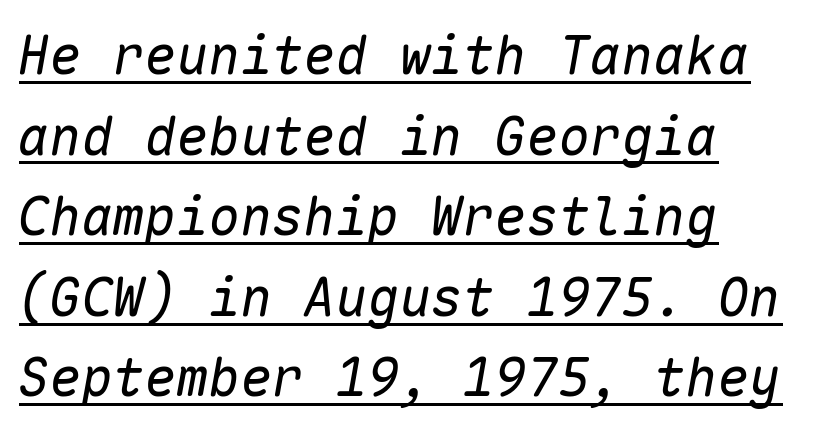
This sample uses plain, unmodified letter spacing. The string is rendered with underlining switched on. One glance says typical: line gaps are just what's usual. These lines are rendered in a fixed-pitch font. The whole block is typeset with a tilt. Bold? No — there's no thickening of the strokes.
